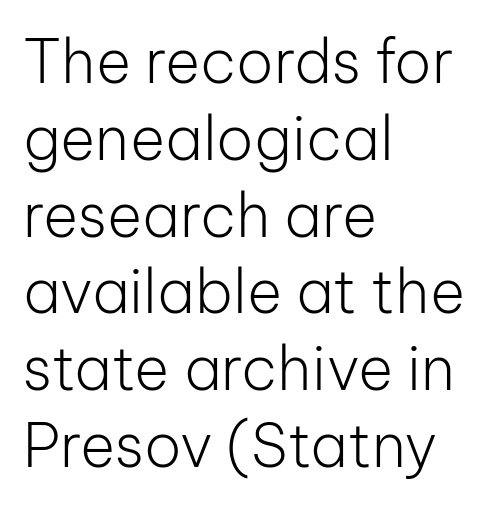
Heft: none added — not bold. Does the lettering tilt? It doesn't — this is upright. A sans-serif font was chosen for this passage. Varying glyph widths throughout — classic text-font behaviour.
